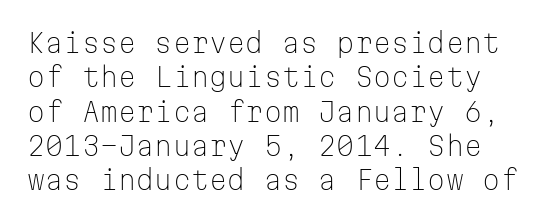
The space beneath each line is pristine and unruled. The cut favours lightness, reaching ordinary text weight at its darkest. These lines were composed using upright roman letters. Horizontal bands of white between lines are of average thickness. The letters sit at their default tracking, neither squeezed nor spread.
